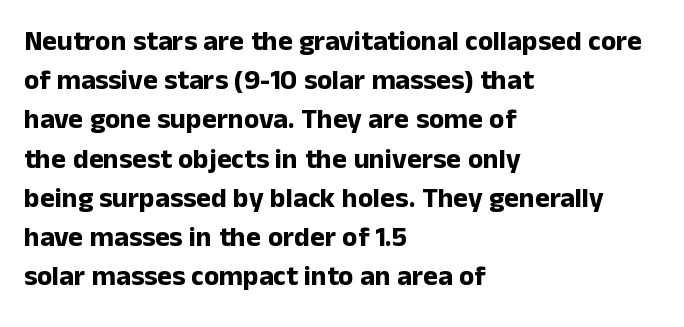
{"serif": "no", "italic": "no", "bold": "yes", "weight": "bold", "width": "normal", "stroke_contrast": "low", "x_height": "medium", "monospaced": "no", "underline": "no", "align": "left", "line_spacing": "normal", "line_spacing_ratio": 1.4, "letter_spacing": "normal", "letter_spacing_em": 0.0, "glyph_px": 28}
